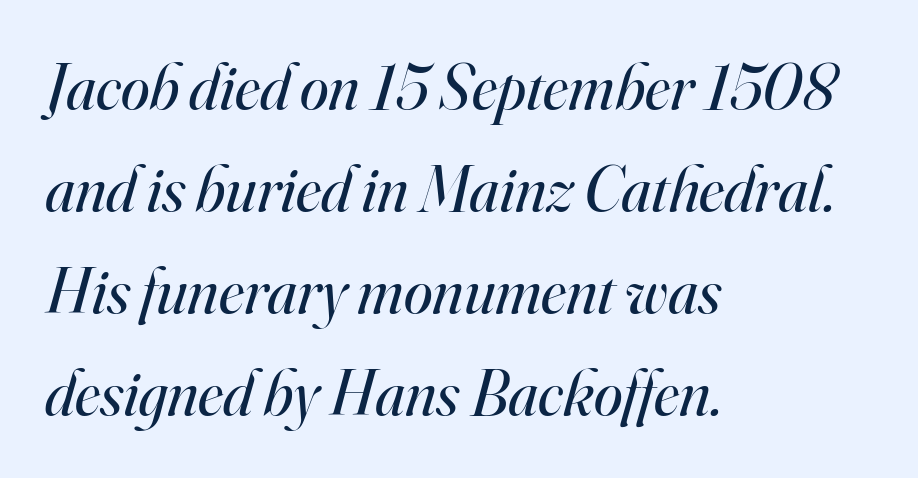
{"serif": "yes", "italic": "yes", "lean": "right", "slant_degrees": 16, "bold": "no", "weight": "regular", "width": "normal", "stroke_contrast": "high", "x_height": "small", "monospaced": "no", "underline": "no", "align": "left", "line_spacing": "normal", "line_spacing_ratio": 1.57, "letter_spacing": "normal", "letter_spacing_em": 0.0, "glyph_px": 65}
